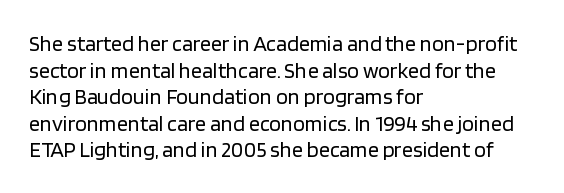
{"italic": "no", "bold": "no", "underline": "no", "align": "left", "line_spacing_ratio": 1.21, "letter_spacing": "normal", "letter_spacing_em": 0.0, "glyph_px": 22}
